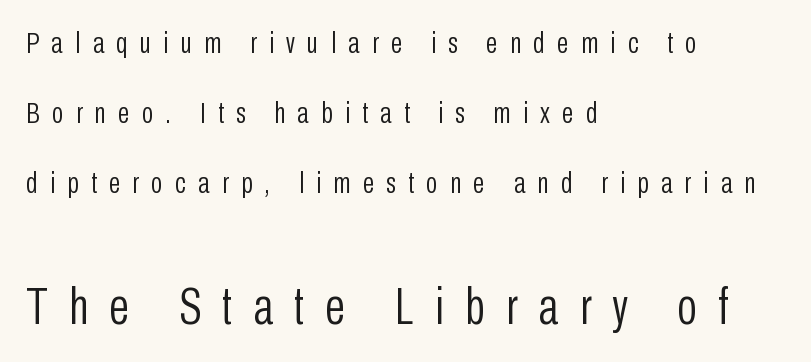
Q: Is the text bold? A: No.
Q: Is the text italic (slanted)? A: No, it is upright.
Q: Is the typeface a serif or a sans-serif typeface? A: Sans-serif.
Q: Is the text underlined? A: No.
Q: How is the paragraph aligned? A: Left-aligned.
Q: Is the spacing between letters normal or unusually wide? A: Unusually wide.
Q: Is the spacing between lines tight, normal or loose? A: Loose.
Q: Which block of text is set in a larger size, the first (top) or the second (bottom)? A: The second (bottom) one.
Q: Width (condensed, normal, or wide)? A: Condensed.
Q: Stroke contrast? A: Low.
Q: x-height? A: Medium.
Q: Monospaced? A: No.
